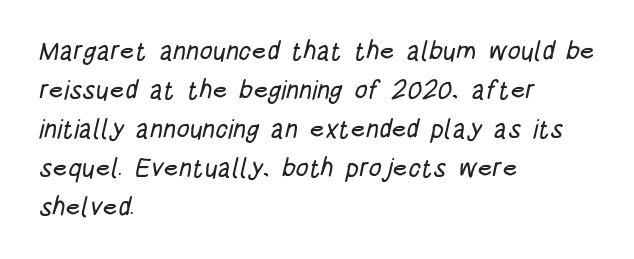
The image shows 26 px text type; set left-aligned, normal line spacing (1.5x), normal letter spacing, not underlined.
